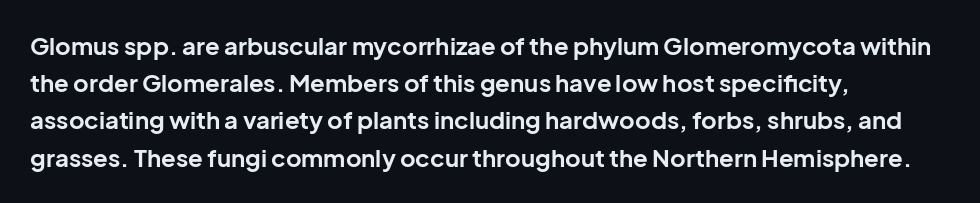
The passage shown has conventional tracking throughout. Underline: absent. The lines in this sample share a left origin and differ only in where they stop. These lines carry a lot of weight — the face is fully bold. Leading: standard. Characters remain perfectly vertical along every line.
